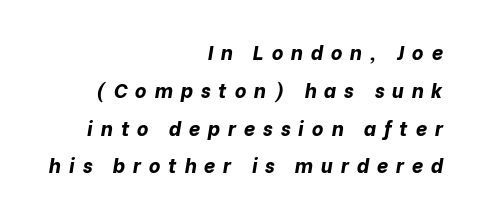
The text block is weighted toward the right margin, trailing off unevenly leftward. Underline: absent. Glyph-to-glyph distance is far greater than everyday printed text. Slanted lettering throughout. Strong, thick strokes mark this as bold type.
